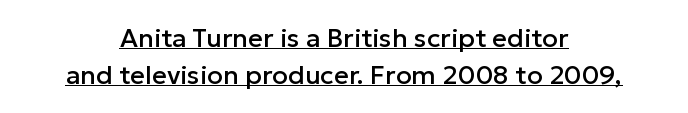
This block has exactly the height ordinary leading produces. Every character sits straight up, as roman type does. Centered paragraph, ragged on both sides. Honestly, the letter spacing is just normal — you wouldn't notice it. This rendering features underlined lettering.
